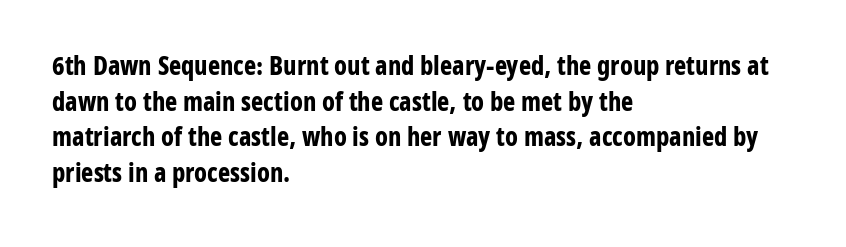
Descenders are the only things crossing below the line. Weight: bold. The tracking reads as untouched default to a designer's eye. A typesetter would mark this as roman, not italic.
